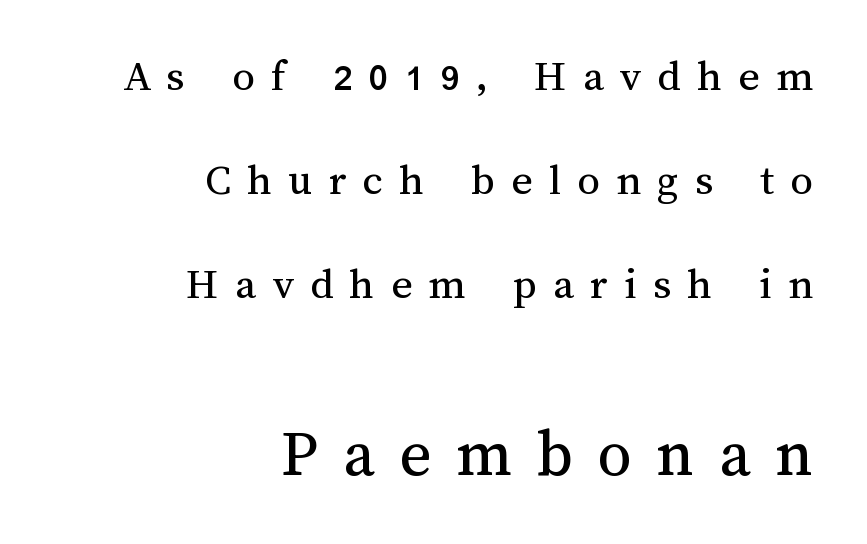
Compare the two chunks: the lower has the greater cap height. Rule under the text: the space is simply empty. Designer's note — italics off, roman on. Looks like regular typesetting: each glyph gets only the width it needs.
